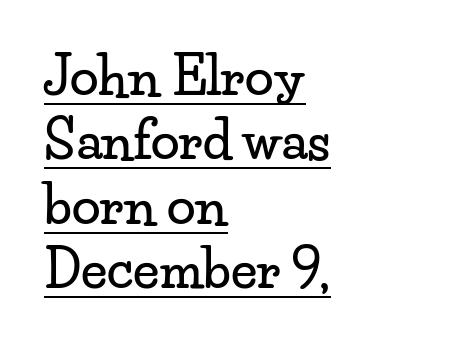
Q: Is the text italic (slanted)? A: No, it is upright.
Q: Is the typeface a serif or a sans-serif typeface? A: Serif.
Q: Is the text underlined? A: Yes.
Q: How is the paragraph aligned? A: Left-aligned.
Q: Is the spacing between letters normal or unusually wide? A: Normal.
Q: Width (condensed, normal, or wide)? A: Wide.
Q: Stroke contrast? A: Low.
Q: x-height? A: Small.
Q: Monospaced? A: No.
